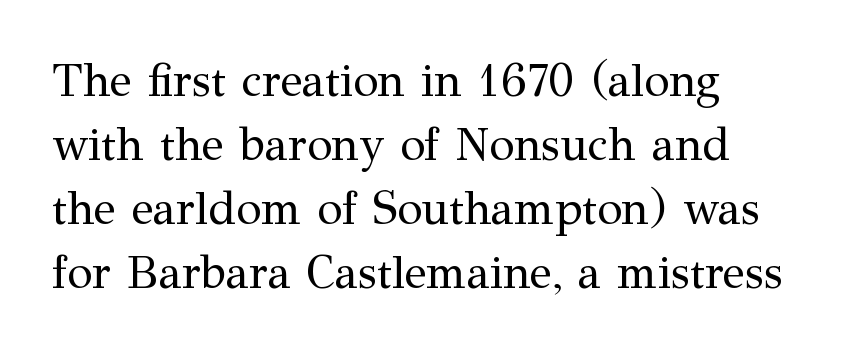
Think of a printed novel: that variable character pitch is what you see here. The type is set solid horizontally, with unmodified tracking. Compared with a typical body face, this is equally light or lighter still. Unlike italic type, these characters show no tilt at all. The foot of each line stays bare and open. This sample keeps an unexceptional amount of space between lines.
